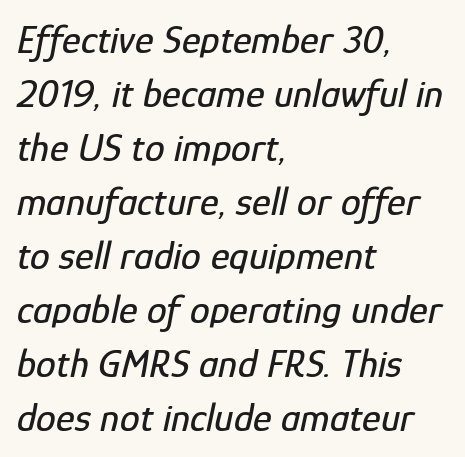
The image shows 40 px condensed type, italic (leaning right); set left-aligned, normal line spacing (1.35x), normal letter spacing, not underlined; low stroke contrast and a medium x-height.
